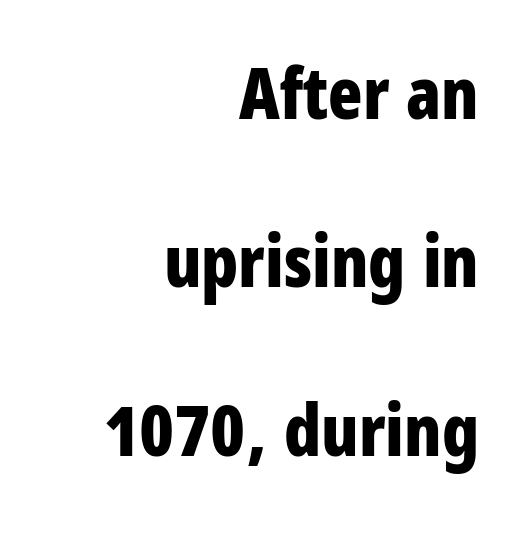
Unlike italic type, these characters show no tilt at all. I'd call this a sans setting — the letters go barefoot. Whoever set this chose breathing room over compactness in the vertical rhythm. Each line ends at the same right margin while the left side varies.
